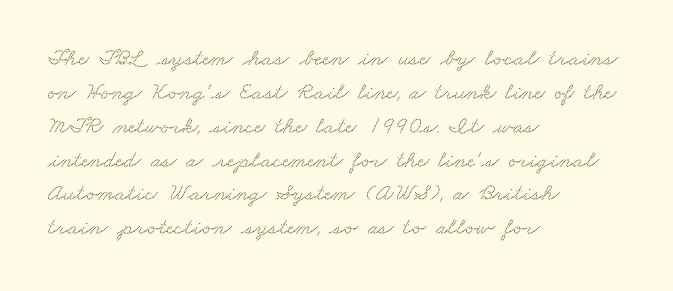
Q: Is the text underlined? A: No.
Q: How is the paragraph aligned? A: Left-aligned.
Q: Is the spacing between letters normal or unusually wide? A: Normal.
Q: Is the spacing between lines tight, normal or loose? A: Normal.
